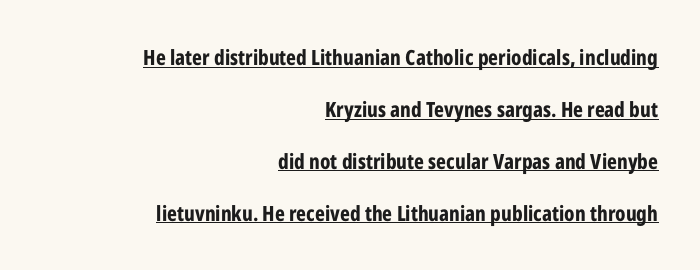
Q: Is the text bold? A: Yes.
Q: Is the text italic (slanted)? A: No, it is upright.
Q: Is the text underlined? A: Yes.
Q: How is the paragraph aligned? A: Right-aligned.
Q: Is the spacing between letters normal or unusually wide? A: Normal.
Q: Is the spacing between lines tight, normal or loose? A: Loose.
